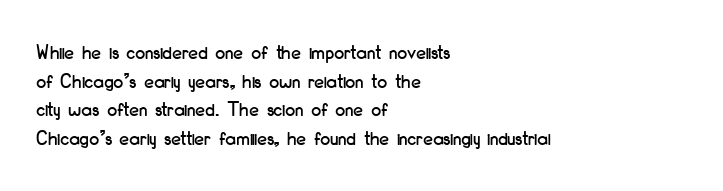
A normal amount of white space separates one row of letters from the next. Unmarked baselines from the first word to the last. These lines were composed using upright roman letters. Compared with typical body copy, the letter spacing here is the same. Line beginnings align vertically; line endings do not.
